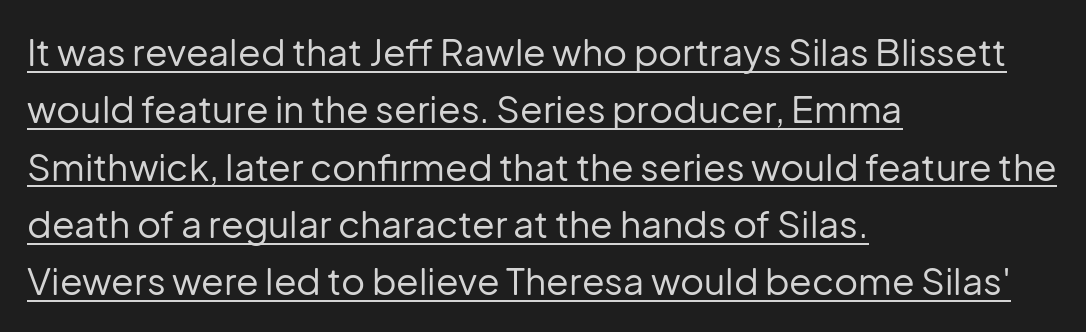
Q: Is the text bold? A: No.
Q: Is the text italic (slanted)? A: No, it is upright.
Q: Is the typeface a serif or a sans-serif typeface? A: Sans-serif.
Q: Is the text underlined? A: Yes.
Q: How is the paragraph aligned? A: Left-aligned.
Q: Is the spacing between letters normal or unusually wide? A: Normal.
Q: Is the spacing between lines tight, normal or loose? A: Normal.
Q: Width (condensed, normal, or wide)? A: Normal.
Q: Stroke contrast? A: Low.
Q: x-height? A: Medium.
Q: Monospaced? A: No.
